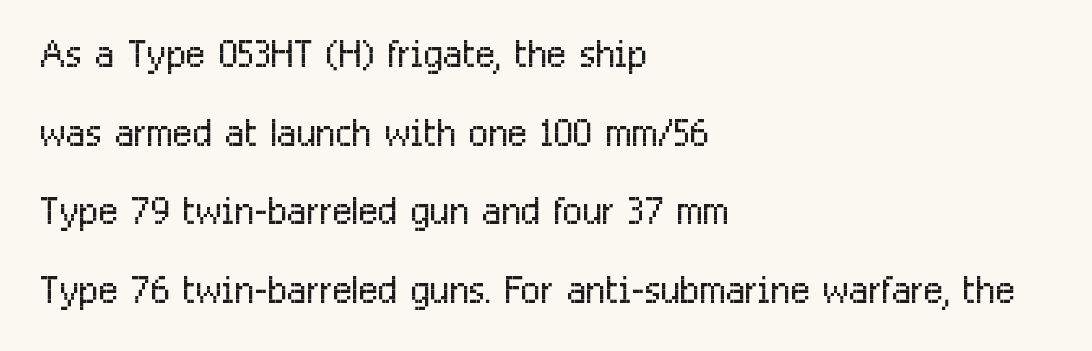
Q: Is the text bold? A: No.
Q: Is the text italic (slanted)? A: No, it is upright.
Q: Is the typeface a serif or a sans-serif typeface? A: Sans-serif.
Q: Is the text underlined? A: No.
Q: How is the paragraph aligned? A: Left-aligned.
Q: Is the spacing between letters normal or unusually wide? A: Normal.
Q: Is the spacing between lines tight, normal or loose? A: Normal.
Q: Width (condensed, normal, or wide)? A: Condensed.
Q: Stroke contrast? A: Low.
Q: x-height? A: Medium.
Q: Monospaced? A: No.
